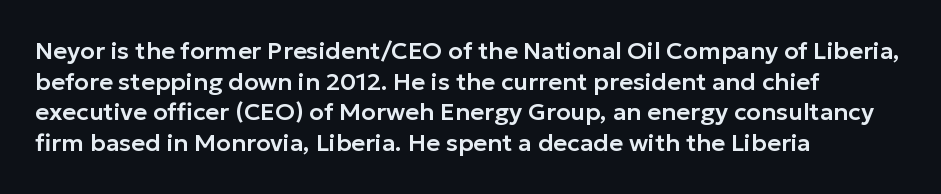
Q: Is the text italic (slanted)? A: No, it is upright.
Q: Is the text underlined? A: No.
Q: How is the paragraph aligned? A: Left-aligned.
Q: Is the spacing between letters normal or unusually wide? A: Normal.
Q: Is the spacing between lines tight, normal or loose? A: Normal.
